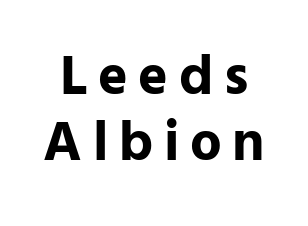
The image shows 56 px bold sans-serif type, upright; set line spacing 1.18x, not underlined; low stroke contrast and a medium x-height.
